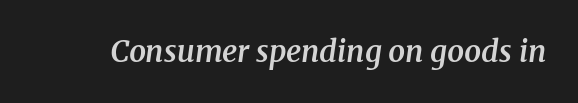
Q: Is the text bold? A: Semi-bold.
Q: Is the text italic (slanted)? A: Yes, it leans right by about 8 degrees.
Q: Is the typeface a serif or a sans-serif typeface? A: Serif.
Q: Is the text underlined? A: No.
Q: Is the spacing between letters normal or unusually wide? A: Normal.
Q: Width (condensed, normal, or wide)? A: Normal.
Q: Stroke contrast? A: Medium.
Q: x-height? A: Medium.
Q: Monospaced? A: No.
